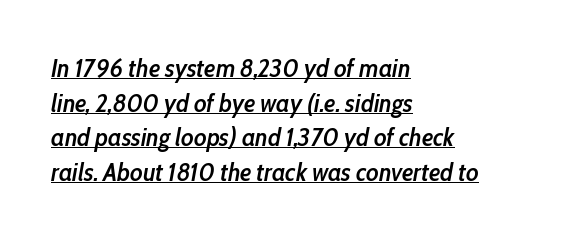
This is moderately heavy type, rendered in semibold. In terms of letterspacing, this is plain default setting. Successive baselines arrive at the customary interval. The glyphs are accompanied by a horizontal stroke just below them. The text carries the slant typical of an italic or oblique font. A classic flush-left, rag-right setting is used for this passage.
